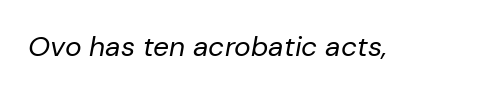
The image shows 28 px regular-weight type, italic (leaning right); set normal letter spacing, not underlined; low stroke contrast and a medium x-height.
